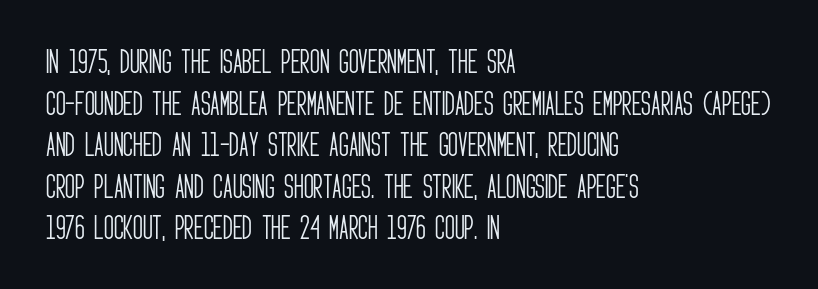
{"italic": "no", "bold": "no", "underline": "no", "align": "left", "line_spacing": "normal", "line_spacing_ratio": 1.54, "letter_spacing": "normal", "letter_spacing_em": 0.0, "glyph_px": 27}
